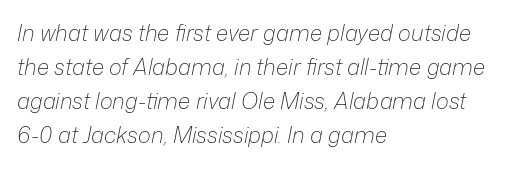
Q: Is the text bold? A: No.
Q: Is the text italic (slanted)? A: Yes, it leans right by about 12 degrees.
Q: Is the text underlined? A: No.
Q: How is the paragraph aligned? A: Left-aligned.
Q: Is the spacing between letters normal or unusually wide? A: Normal.
Q: Is the spacing between lines tight, normal or loose? A: Normal.
